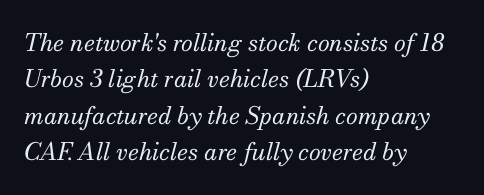
Q: Is the text bold? A: No.
Q: Is the text italic (slanted)? A: Yes, it leans right by about 13 degrees.
Q: Is the text underlined? A: No.
Q: How is the paragraph aligned? A: Left-aligned.
Q: Is the spacing between letters normal or unusually wide? A: Normal.
Q: Is the spacing between lines tight, normal or loose? A: Normal.
